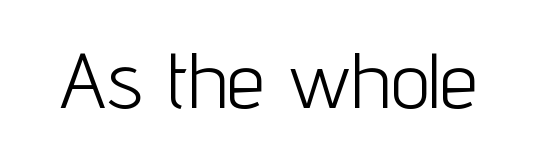
The image shows 78 px light, condensed sans-serif type, upright; set normal letter spacing, not underlined; low stroke contrast and a medium x-height.
